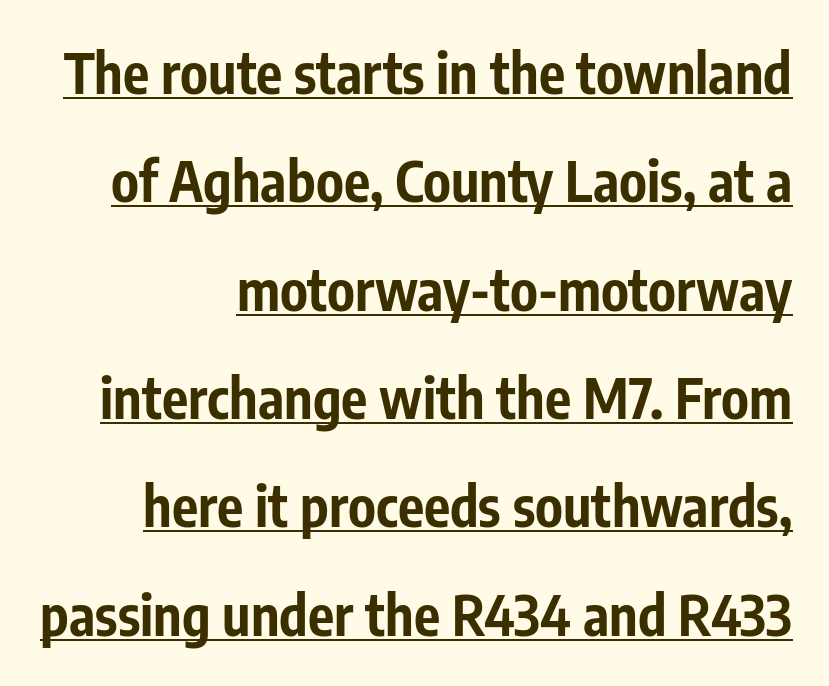
{"serif": "no", "italic": "no", "bold": "yes", "weight": "bold", "width": "condensed", "stroke_contrast": "low", "x_height": "medium", "monospaced": "no", "underline": "yes", "align": "right", "line_spacing": "loose", "line_spacing_ratio": 1.97, "letter_spacing": "normal", "letter_spacing_em": 0.0, "glyph_px": 55}
